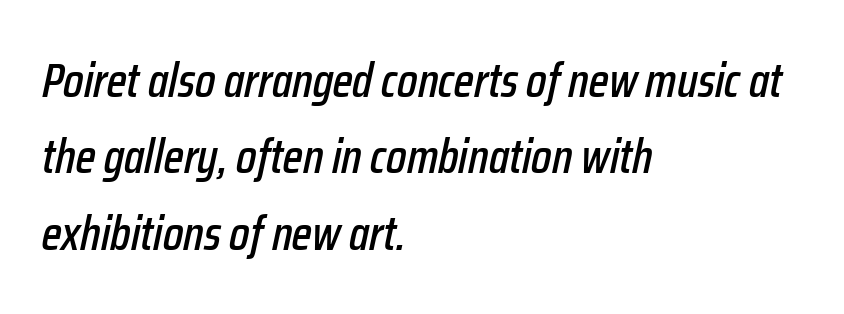
{"italic": "yes", "lean": "right", "slant_degrees": 12, "width": "condensed", "stroke_contrast": "low", "x_height": "medium", "monospaced": "no", "underline": "no", "align": "left", "line_spacing": "normal", "line_spacing_ratio": 1.59, "letter_spacing": "normal", "letter_spacing_em": 0.0, "glyph_px": 48}
